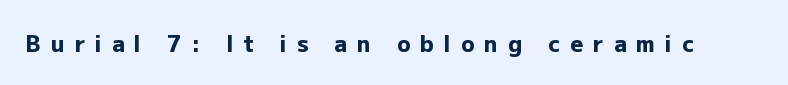
Q: Is the text bold? A: Yes.
Q: Is the text italic (slanted)? A: No, it is upright.
Q: Is the text underlined? A: No.
Q: Is the spacing between letters normal or unusually wide? A: Unusually wide.
